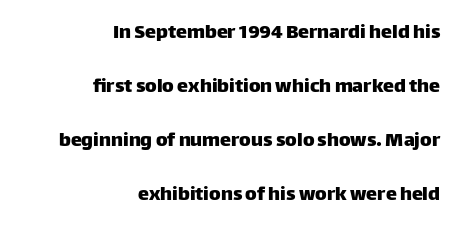
Descenders are the only things crossing below the line. These lines stand farther apart than default settings would place them. Short and long lines alike share a common ending point at right. The typography opts for an upright posture over an oblique one. A typesetter would call this zero additional tracking.
